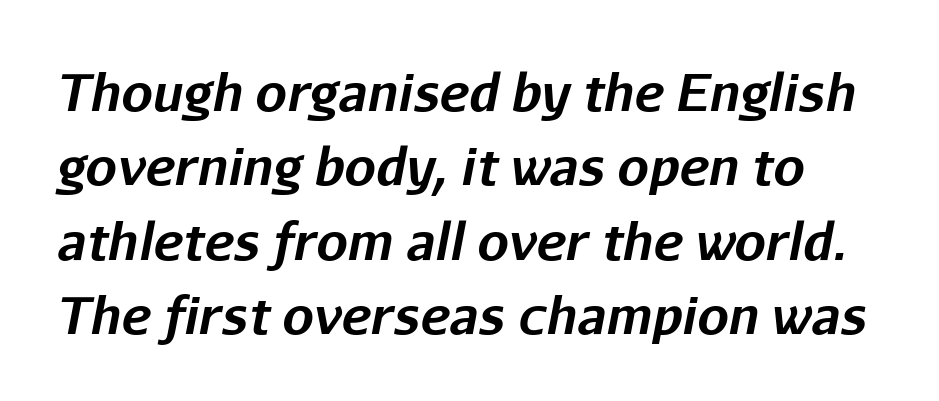
Q: Is the text bold? A: Yes.
Q: Is the text italic (slanted)? A: Yes, it leans right by about 11 degrees.
Q: Is the text underlined? A: No.
Q: Is the spacing between letters normal or unusually wide? A: Normal.
Q: Is the spacing between lines tight, normal or loose? A: Normal.
Q: Width (condensed, normal, or wide)? A: Normal.
Q: Stroke contrast? A: Low.
Q: x-height? A: Medium.
Q: Monospaced? A: No.
